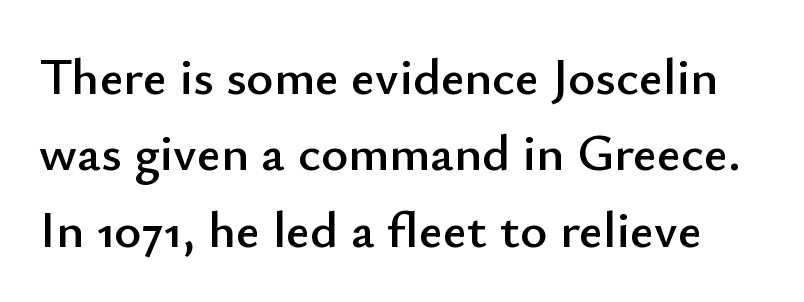
What's the leading like? Ordinary, nothing unusual. A typesetter would label this face a sans. The area under the type is left untouched. The font's upright variant was chosen for this text. Each letter keeps its own natural width here, so spacing adapts to shape.
